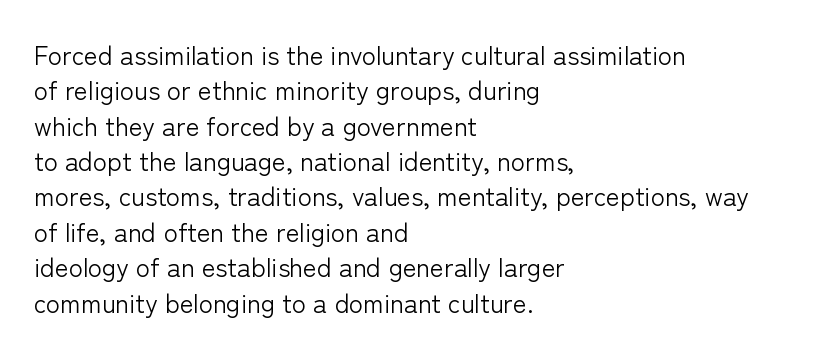
The image shows 26 px text type, upright; set left-aligned, normal line spacing (1.36x), normal letter spacing, not underlined.
